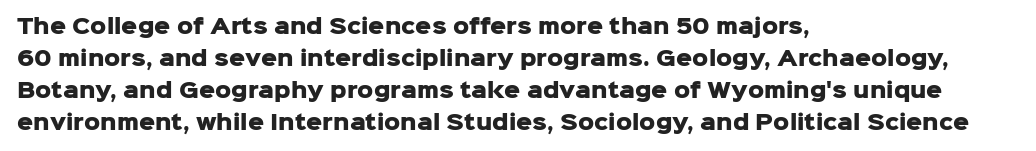
{"italic": "no", "bold": "yes", "underline": "no", "align": "left", "line_spacing": "normal", "line_spacing_ratio": 1.6, "letter_spacing": "normal", "letter_spacing_em": 0.0, "glyph_px": 20}
